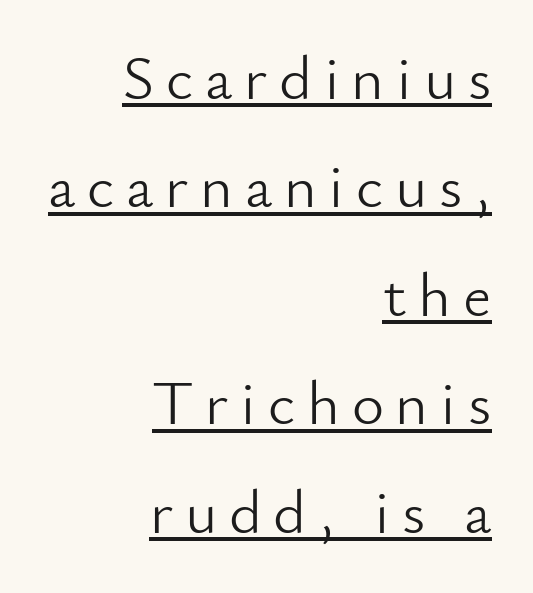
The image shows 62 px light sans-serif type, upright; set right-aligned, line spacing 1.75x, underlined; low stroke contrast and a small x-height.
